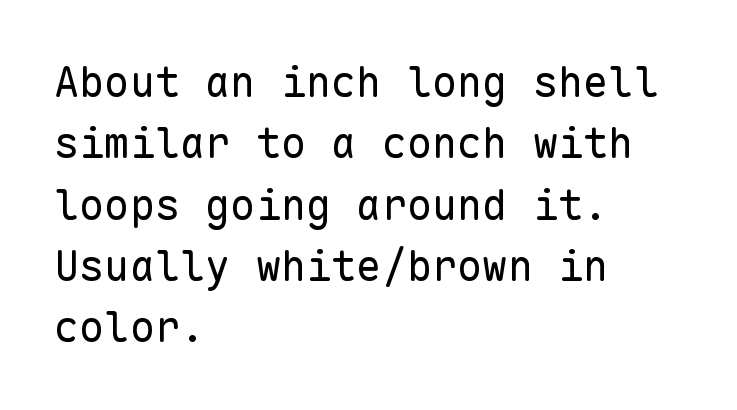
Q: Is the text bold? A: No.
Q: Is the text italic (slanted)? A: No, it is upright.
Q: Is the typeface a serif or a sans-serif typeface? A: Sans-serif.
Q: Is the text underlined? A: No.
Q: How is the paragraph aligned? A: Left-aligned.
Q: Is the spacing between letters normal or unusually wide? A: Normal.
Q: Is the spacing between lines tight, normal or loose? A: Normal.
Q: Width (condensed, normal, or wide)? A: Normal.
Q: Stroke contrast? A: Low.
Q: x-height? A: Medium.
Q: Monospaced? A: Yes.
